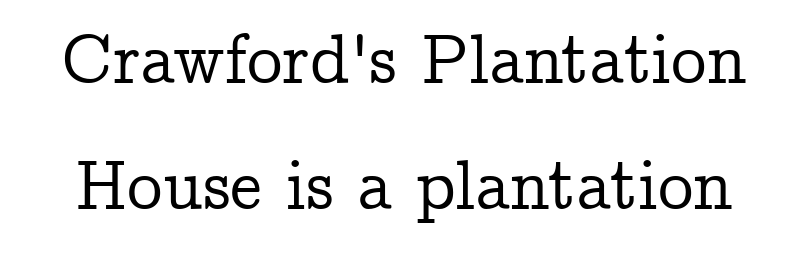
{"serif": "yes", "italic": "no", "width": "normal", "stroke_contrast": "low", "x_height": "medium", "monospaced": "no", "underline": "no", "line_spacing_ratio": 1.78, "letter_spacing": "normal", "letter_spacing_em": 0.0, "glyph_px": 71}
